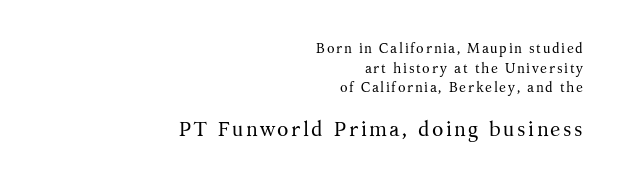
The image shows 21 px text type, upright; set right-aligned, normal line spacing (1.41x), not underlined; the second (bottom) block is 1.5x larger.
